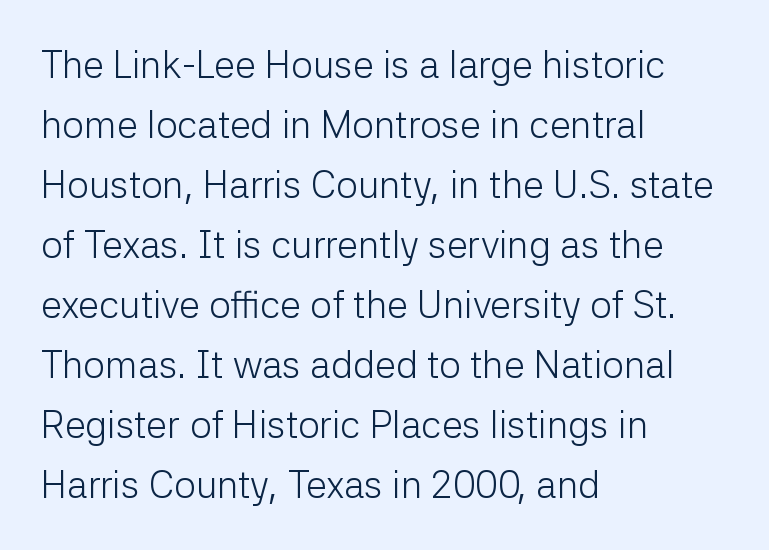
The image shows 38 px light sans-serif type, upright; set left-aligned, normal line spacing (1.58x), normal letter spacing, not underlined; low stroke contrast and a medium x-height.
